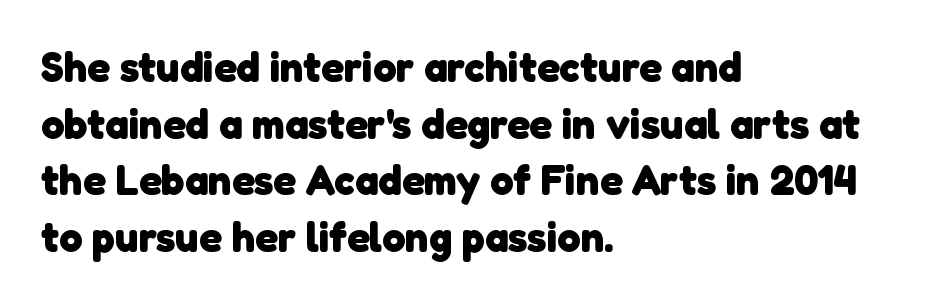
The image shows 42 px heavy sans-serif type; set left-aligned, normal line spacing (1.35x), normal letter spacing, not underlined; low stroke contrast and a medium x-height.
